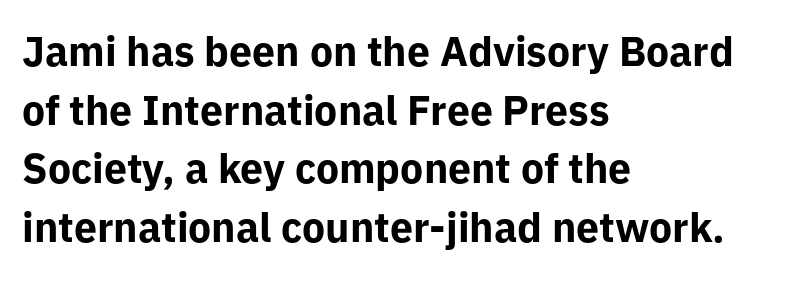
The image shows 41 px bold sans-serif type, upright; set left-aligned, normal line spacing (1.43x), normal letter spacing, not underlined; low stroke contrast and a medium x-height.
